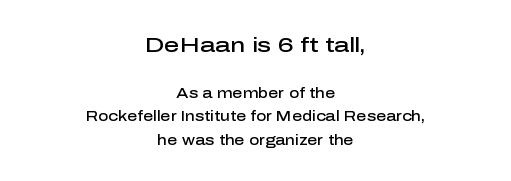
{"italic": "no", "bold": "semi", "underline": "no", "align": "center", "line_spacing": "normal", "line_spacing_ratio": 1.67, "letter_spacing": "normal", "letter_spacing_em": 0.0, "larger_block": "first", "size_ratio": 1.5, "glyph_px": 21}
